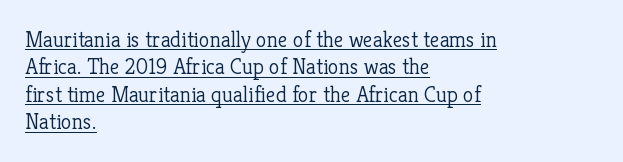
The compositor pushed each line to the left boundary. A light-to-regular cut is what we see here. Summary of vertical rhythm: regular, with standard interline spacing. Vertical strokes here are truly vertical. The gaps between neighbouring characters are ordinary and unremarkable.
